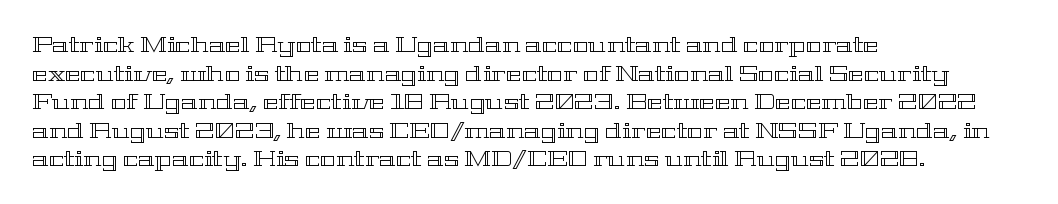
{"italic": "no", "underline": "no", "align": "left", "line_spacing": "normal", "line_spacing_ratio": 1.36, "letter_spacing": "normal", "letter_spacing_em": 0.0, "glyph_px": 21}
